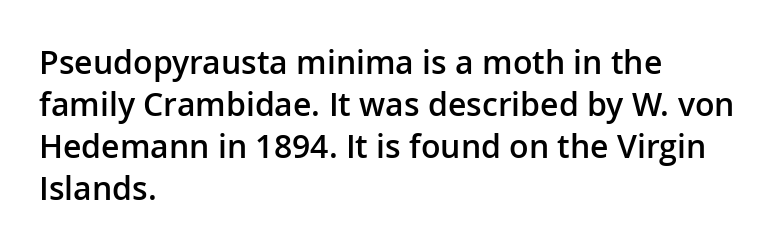
The image shows 32 px semibold sans-serif type, upright; set left-aligned, normal line spacing (1.31x), normal letter spacing, not underlined; low stroke contrast and a medium x-height.
